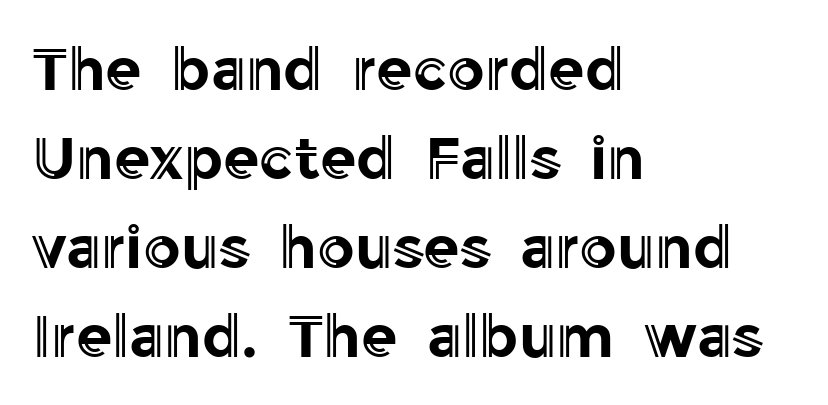
Where is the straight margin? On the left. The line texture is even and compact thanks to regular tracking. Varying glyph widths throughout — classic text-font behaviour. The baseline area is clear. The lettering stays uniformly vertical, giving the passage a roman look.
